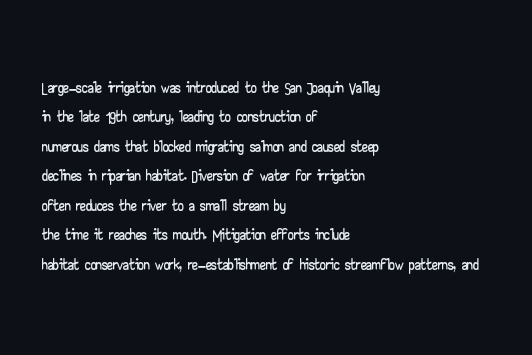
One-word summary of the alignment: left. Posture: vertical. The tracking reads as untouched default to a designer's eye. Each row of text sits above clean, open space. Does the leading feel generous? No, just average.
